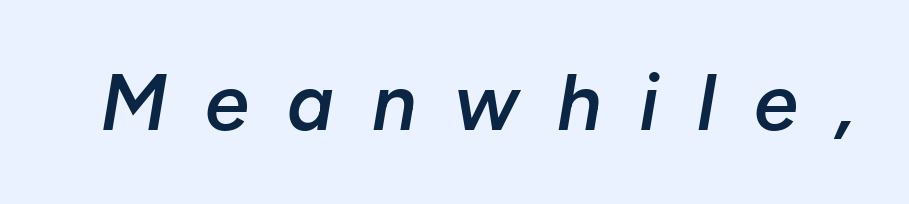
The image shows 79 px semibold type, italic (leaning right); set unusually wide letter spacing (+0.48 em), not underlined; low stroke contrast and a medium x-height.
